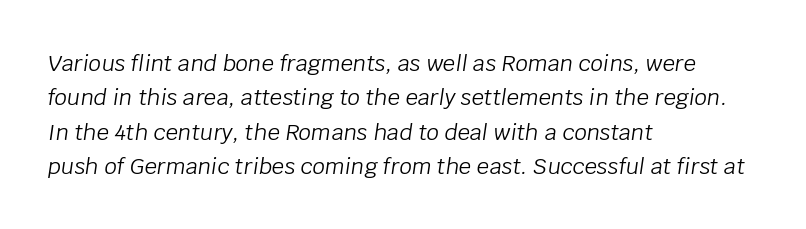
Q: Is the text bold? A: No.
Q: Is the text italic (slanted)? A: Yes, it leans right by about 8 degrees.
Q: Is the text underlined? A: No.
Q: How is the paragraph aligned? A: Left-aligned.
Q: Is the spacing between letters normal or unusually wide? A: Normal.
Q: Is the spacing between lines tight, normal or loose? A: Normal.
